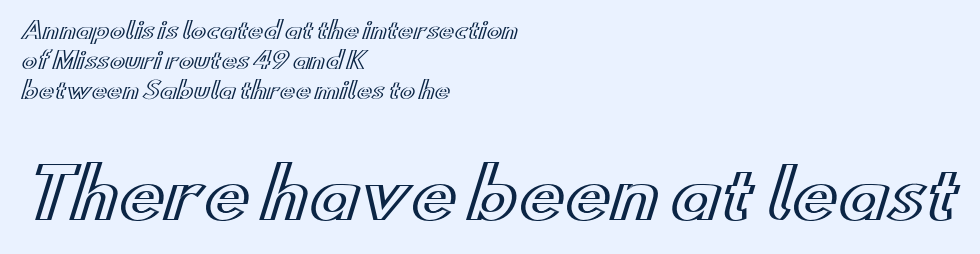
The image shows 68 px wide type; set left-aligned, normal line spacing (1.31x), normal letter spacing, not underlined; the second (bottom) block is 2.96x larger; a small x-height.
